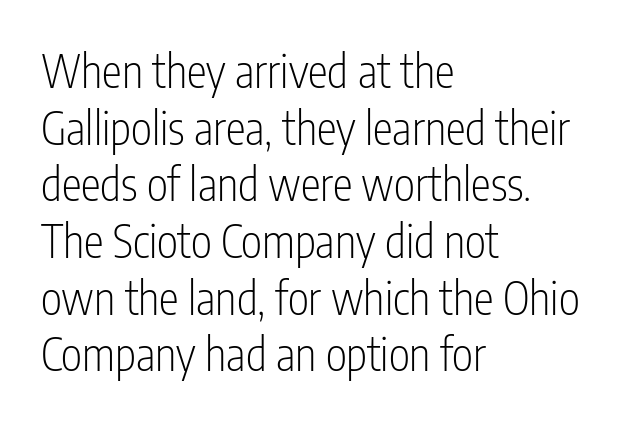
The string is rendered with underlining switched off. Ordinary non-slanted type is in use. Each stroke keeps to a modest, everyday thickness or less. You can tell from the bare stems that sans-serif type was used. Line beginnings align vertically; line endings do not. A typesetter would call this proportional, since set widths differ per character.
